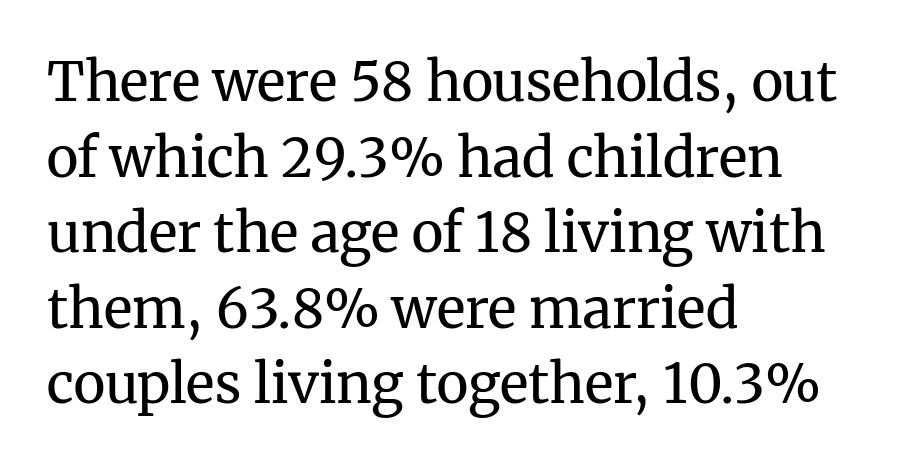
The image shows 54 px regular-weight serif type, upright; set left-aligned, normal line spacing (1.4x), normal letter spacing, not underlined; medium stroke contrast and a medium x-height.
